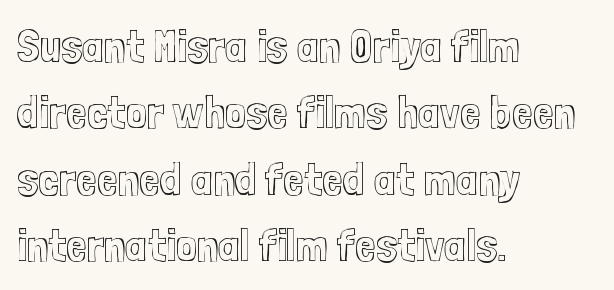
The image shows 47 px condensed type, upright; set left-aligned, normal line spacing (1.41x), normal letter spacing, not underlined; a medium x-height.
